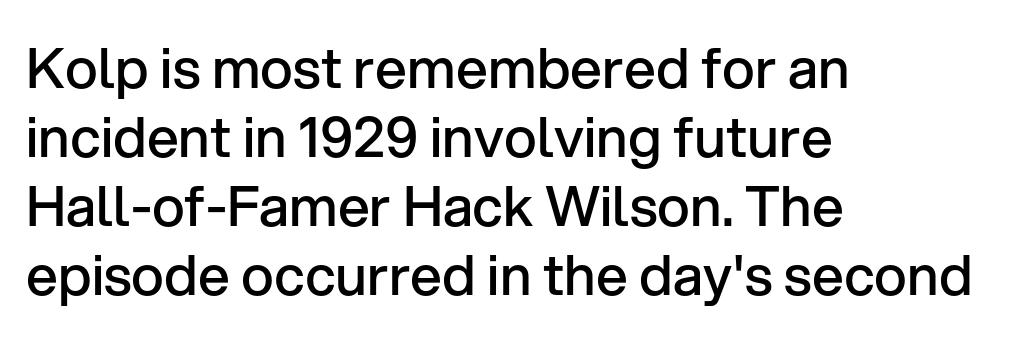
Q: Is the text bold? A: Semi-bold.
Q: Is the text italic (slanted)? A: No, it is upright.
Q: Is the typeface a serif or a sans-serif typeface? A: Sans-serif.
Q: Is the text underlined? A: No.
Q: How is the paragraph aligned? A: Left-aligned.
Q: Is the spacing between letters normal or unusually wide? A: Normal.
Q: Width (condensed, normal, or wide)? A: Normal.
Q: Stroke contrast? A: Low.
Q: x-height? A: Medium.
Q: Monospaced? A: No.
